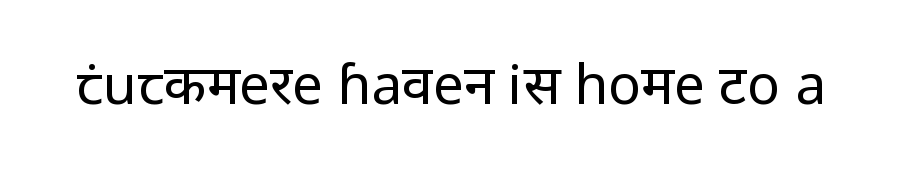
A typesetter would call this proportional, since set widths differ per character. The font sits on the lighter half of the weight spectrum, regular included. Italic? Not at all — the glyphs are vertical. Clear beneath every line of the passage. The letters sit at their default tracking, neither squeezed nor spread. This sample uses a sans-serif face.
